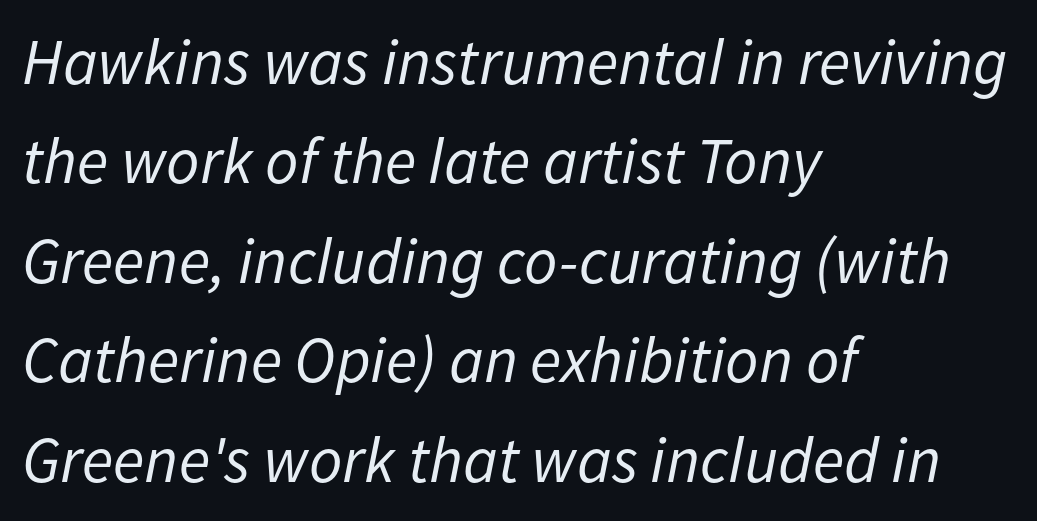
No heavy texture on the line: the type isn't bold. The ragged edge is on the right, which tells us the setting is flush left. These lines keep a tight, regular rhythm from letter to letter. A typesetter would call this leading conventional body-copy spacing. You could not count columns in this text — the font is proportionally spaced. A typesetter would mark this as italic.
